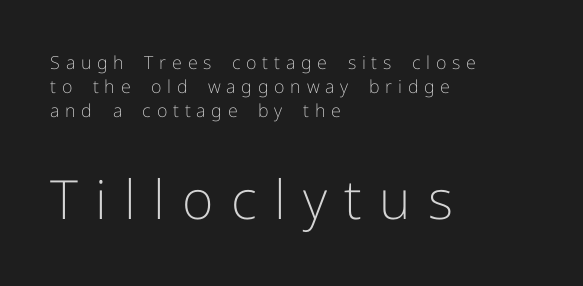
Q: Is the text bold? A: No.
Q: Is the text italic (slanted)? A: No, it is upright.
Q: Is the typeface a serif or a sans-serif typeface? A: Sans-serif.
Q: Is the text underlined? A: No.
Q: How is the paragraph aligned? A: Left-aligned.
Q: Is the spacing between letters normal or unusually wide? A: Unusually wide.
Q: Is the spacing between lines tight, normal or loose? A: Normal.
Q: Which block of text is set in a larger size, the first (top) or the second (bottom)? A: The second (bottom) one.
Q: Width (condensed, normal, or wide)? A: Normal.
Q: Stroke contrast? A: Low.
Q: x-height? A: Medium.
Q: Monospaced? A: No.
